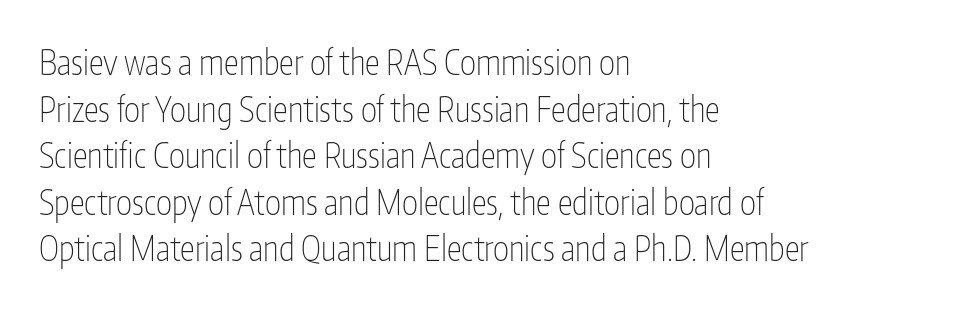
The axis of the letterforms is exactly vertical. Do the characters align in a grid? No, the font is proportional. The type is set solid horizontally, with unmodified tracking. Regular leading.
